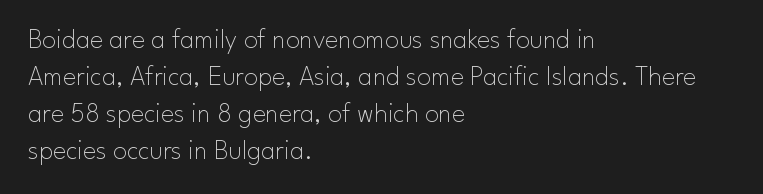
Leading matches the norm, producing a regular column. Line starts are locked; line ends wander. Observe the absence of serifs on each vertical stroke in this sample. Plain, unruled lines of type. Posture: upright roman.
